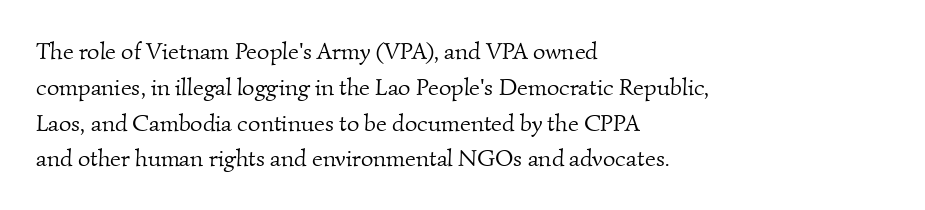
Q: Is the text bold? A: No.
Q: Is the text underlined? A: No.
Q: How is the paragraph aligned? A: Left-aligned.
Q: Is the spacing between letters normal or unusually wide? A: Normal.
Q: Is the spacing between lines tight, normal or loose? A: Normal.
